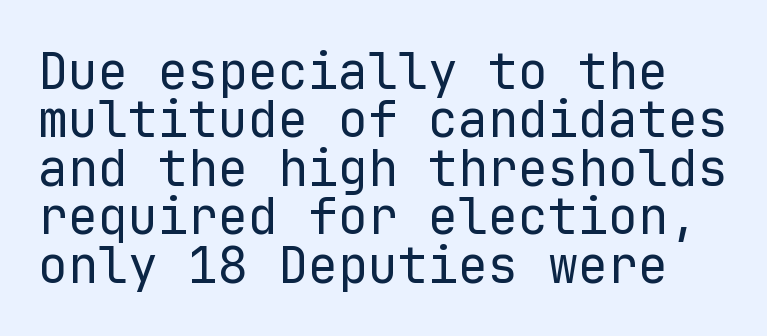
Q: Is the text bold? A: No.
Q: Is the text italic (slanted)? A: No, it is upright.
Q: Is the typeface a serif or a sans-serif typeface? A: Sans-serif.
Q: Is the text underlined? A: No.
Q: Is the spacing between letters normal or unusually wide? A: Normal.
Q: Is the spacing between lines tight, normal or loose? A: Tight.
Q: Width (condensed, normal, or wide)? A: Normal.
Q: Stroke contrast? A: Low.
Q: x-height? A: Medium.
Q: Monospaced? A: Yes.
